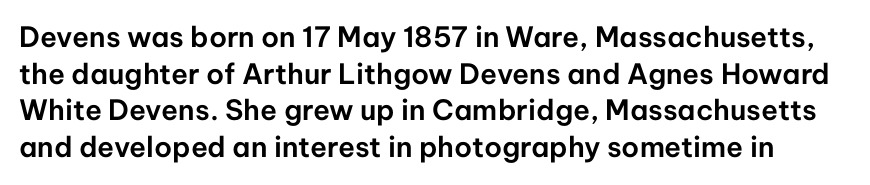
{"serif": "no", "italic": "no", "width": "normal", "stroke_contrast": "low", "x_height": "medium", "monospaced": "no", "underline": "no", "line_spacing": "normal", "line_spacing_ratio": 1.31, "letter_spacing": "normal", "letter_spacing_em": 0.0, "glyph_px": 28}
